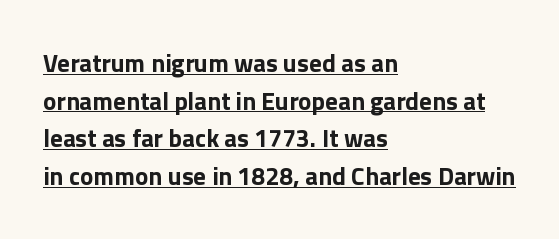
Q: Is the text bold? A: Yes.
Q: Is the text italic (slanted)? A: No, it is upright.
Q: Is the text underlined? A: Yes.
Q: How is the paragraph aligned? A: Left-aligned.
Q: Is the spacing between letters normal or unusually wide? A: Normal.
Q: Is the spacing between lines tight, normal or loose? A: Normal.
